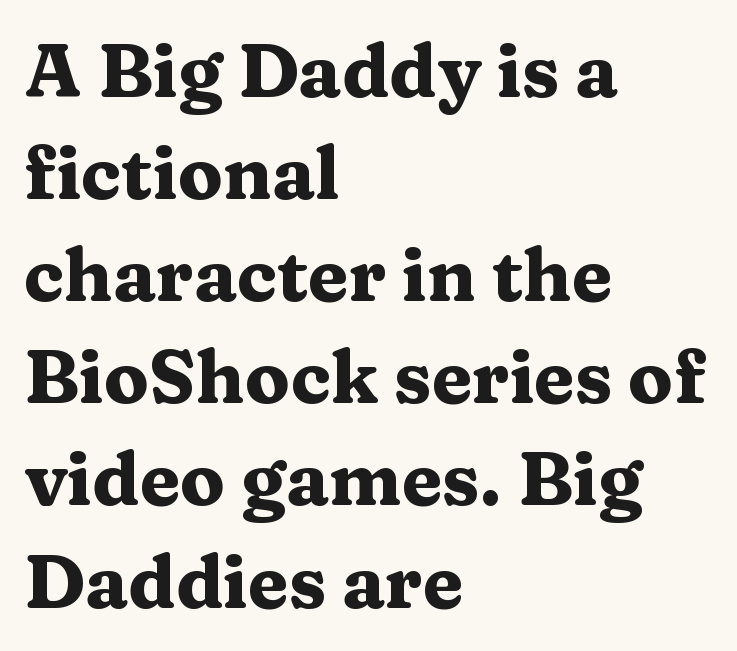
{"serif": "yes", "italic": "no", "bold": "yes", "weight": "heavy", "width": "wide", "stroke_contrast": "medium", "x_height": "medium", "monospaced": "no", "underline": "no", "align": "left", "line_spacing": "normal", "line_spacing_ratio": 1.38, "letter_spacing": "normal", "letter_spacing_em": 0.0, "glyph_px": 74}
